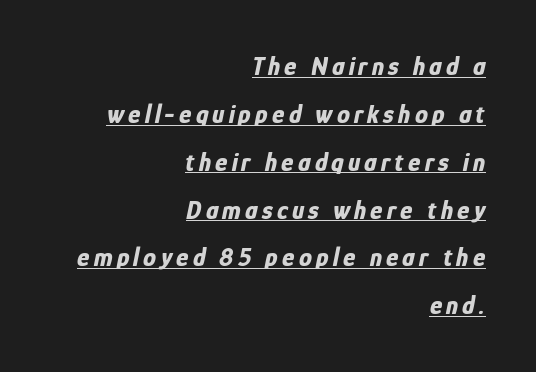
Students, observe the line beneath the letters — that is underlining. Typesetter's note: full bold, strokes at maximum text heaviness. Leftover space on each line is placed entirely before the opening word. Quick note: italic.
